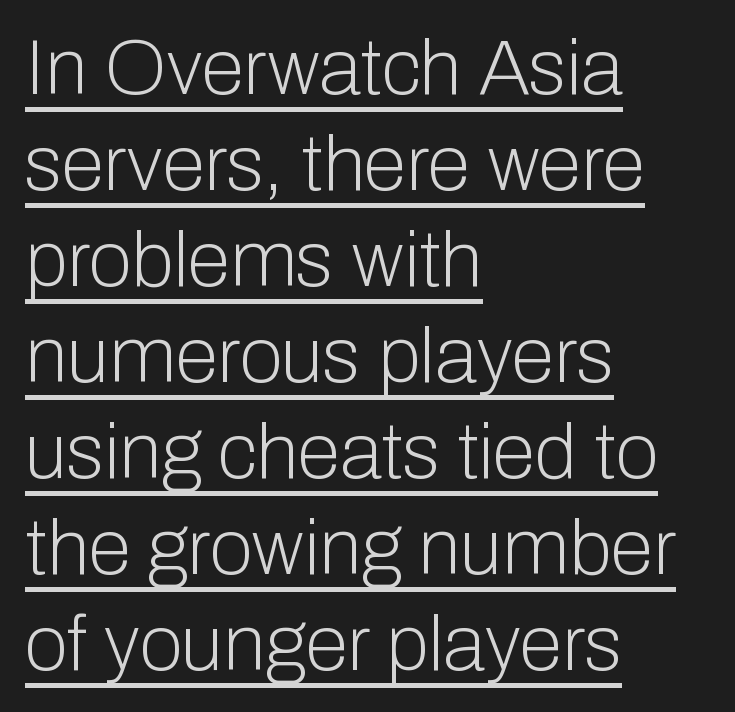
The image shows 78 px light sans-serif type, upright; set left-aligned, line spacing 1.23x, normal letter spacing, underlined; low stroke contrast and a medium x-height.
